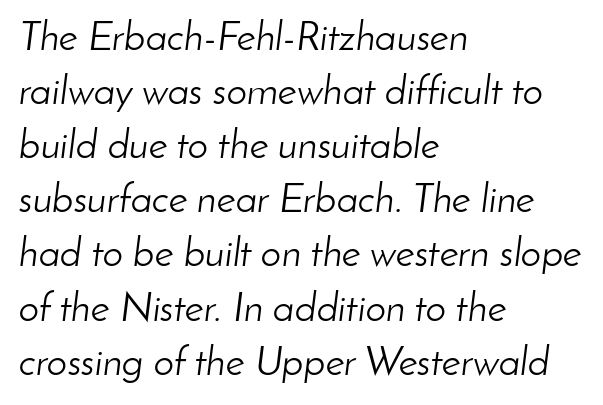
Q: Is the text bold? A: No.
Q: Is the text italic (slanted)? A: Yes, it leans right by about 8 degrees.
Q: Is the text underlined? A: No.
Q: How is the paragraph aligned? A: Left-aligned.
Q: Is the spacing between letters normal or unusually wide? A: Normal.
Q: Is the spacing between lines tight, normal or loose? A: Normal.
Q: Width (condensed, normal, or wide)? A: Normal.
Q: Stroke contrast? A: Low.
Q: x-height? A: Small.
Q: Monospaced? A: No.
